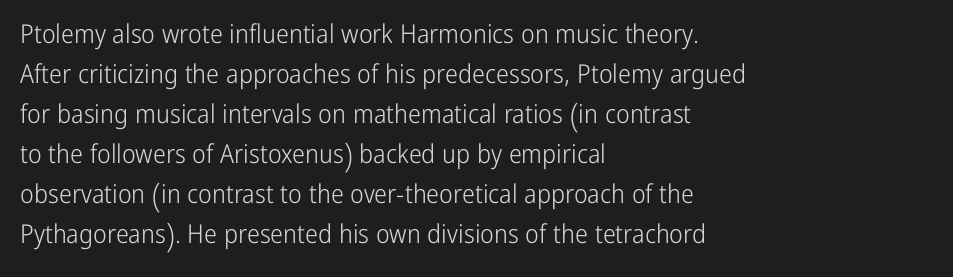
Descender tails drop into unmarked territory. Stroke mass is kept to a normal reading level or below. Default kerning and tracking; the words read as compact shapes. Teacher's note: observe the even left margin — that is flush-left alignment.
